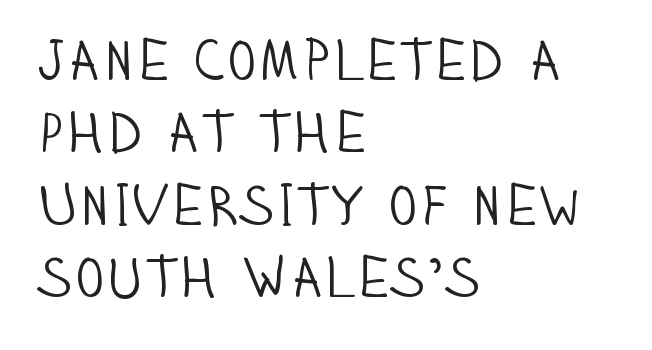
{"serif": "no", "italic": "no", "bold": "no", "weight": "light", "width": "condensed", "stroke_contrast": "low", "x_height": "large", "monospaced": "no", "underline": "no", "align": "left", "line_spacing": "normal", "line_spacing_ratio": 1.27, "letter_spacing": "normal", "letter_spacing_em": 0.0, "glyph_px": 57}
